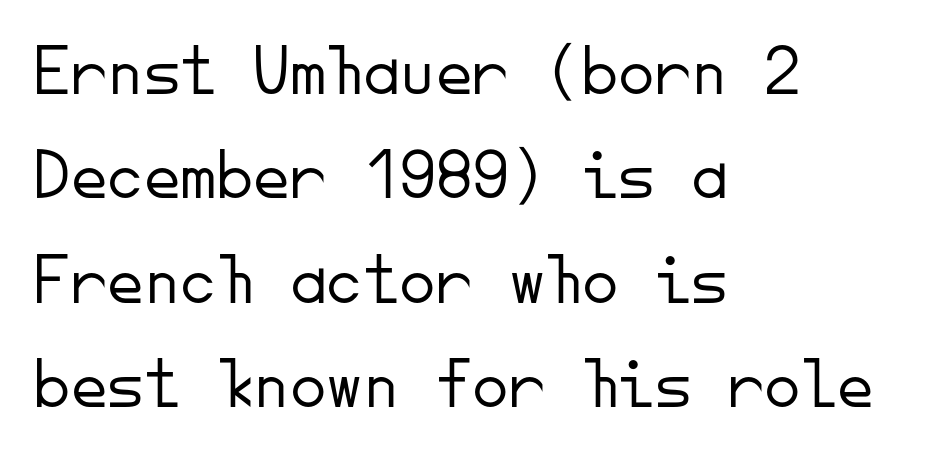
The image shows 73 px light sans-serif type, upright, monospaced; set left-aligned, normal line spacing (1.43x), normal letter spacing, not underlined; low stroke contrast and a small x-height.
